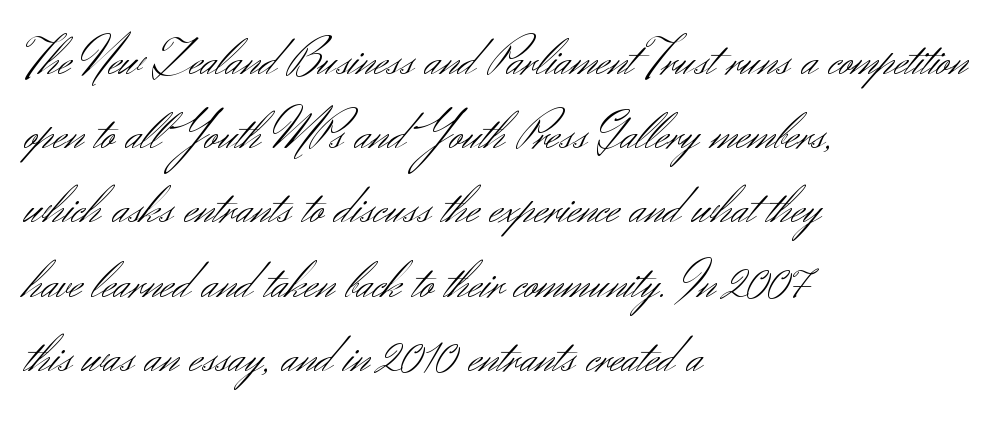
The image shows 53 px light sans-serif type; set left-aligned, normal line spacing (1.4x), normal letter spacing, not underlined; medium stroke contrast and a small x-height.
